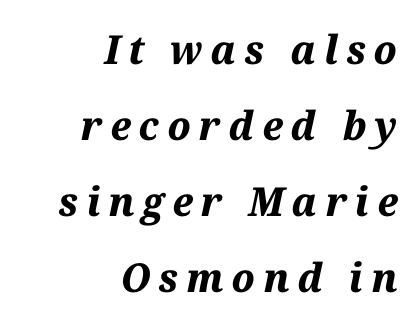
Q: Is the text bold? A: Yes.
Q: Is the text italic (slanted)? A: Yes, it leans right by about 12 degrees.
Q: Is the text underlined? A: No.
Q: How is the paragraph aligned? A: Right-aligned.
Q: Is the spacing between letters normal or unusually wide? A: Unusually wide.
Q: Is the spacing between lines tight, normal or loose? A: Loose.
Q: Width (condensed, normal, or wide)? A: Normal.
Q: Stroke contrast? A: Medium.
Q: x-height? A: Medium.
Q: Monospaced? A: No.
